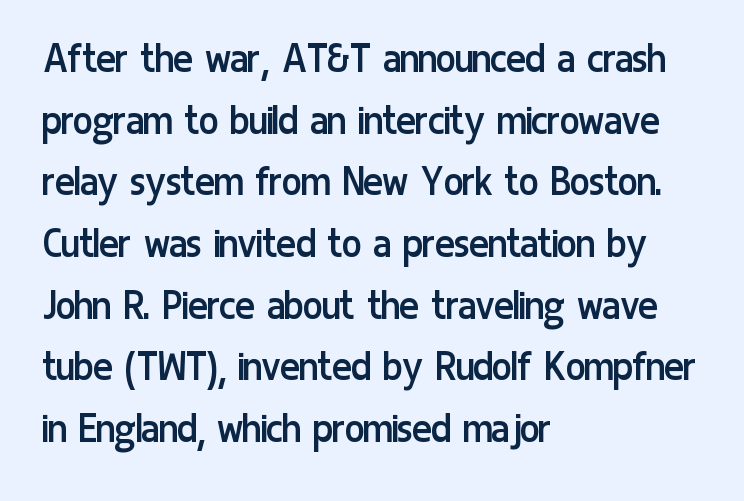
{"serif": "no", "italic": "no", "bold": "no", "weight": "regular", "width": "condensed", "stroke_contrast": "low", "x_height": "medium", "monospaced": "no", "underline": "no", "align": "left", "line_spacing": "normal", "line_spacing_ratio": 1.34, "letter_spacing": "normal", "letter_spacing_em": 0.0, "glyph_px": 46}
